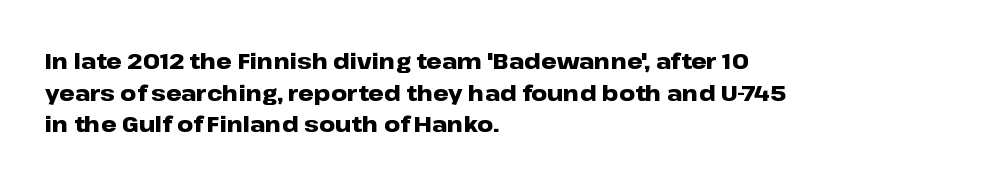
{"italic": "no", "bold": "yes", "underline": "no", "align": "left", "line_spacing": "normal", "line_spacing_ratio": 1.44, "letter_spacing": "normal", "letter_spacing_em": 0.0, "glyph_px": 22}
